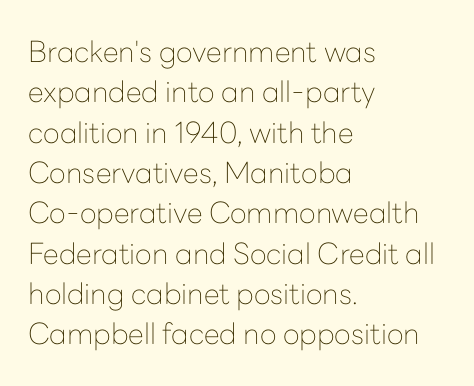
{"serif": "no", "italic": "no", "bold": "no", "weight": "thin", "width": "normal", "stroke_contrast": "low", "x_height": "medium", "monospaced": "no", "underline": "no", "align": "left", "line_spacing": "normal", "line_spacing_ratio": 1.39, "letter_spacing": "normal", "letter_spacing_em": 0.0, "glyph_px": 29}
